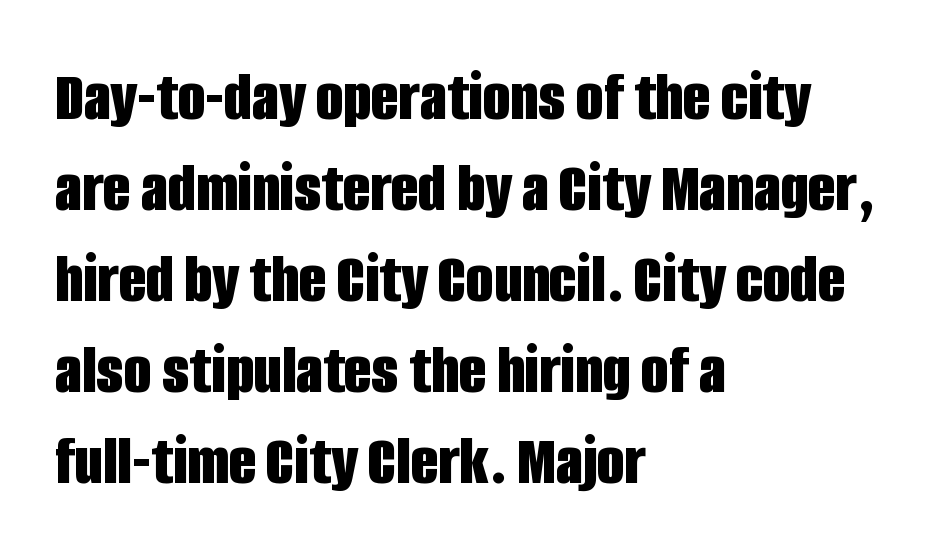
Q: Is the text bold? A: Yes.
Q: Is the text italic (slanted)? A: No, it is upright.
Q: Is the typeface a serif or a sans-serif typeface? A: Sans-serif.
Q: Is the text underlined? A: No.
Q: How is the paragraph aligned? A: Left-aligned.
Q: Is the spacing between letters normal or unusually wide? A: Normal.
Q: Is the spacing between lines tight, normal or loose? A: Normal.
Q: Width (condensed, normal, or wide)? A: Condensed.
Q: Stroke contrast? A: Low.
Q: x-height? A: Large.
Q: Monospaced? A: No.
